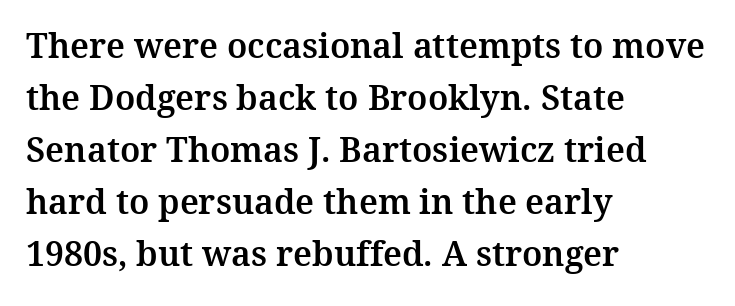
The horizontal fit of the characters is conventional and even. Horizontal bands of white between lines are of average thickness. These lines are composed in type with serifs. The typography opts for an upright posture over an oblique one. The letters advance in unequal steps, a hallmark of proportional type. Leftover space on each line is placed entirely after the last word.
